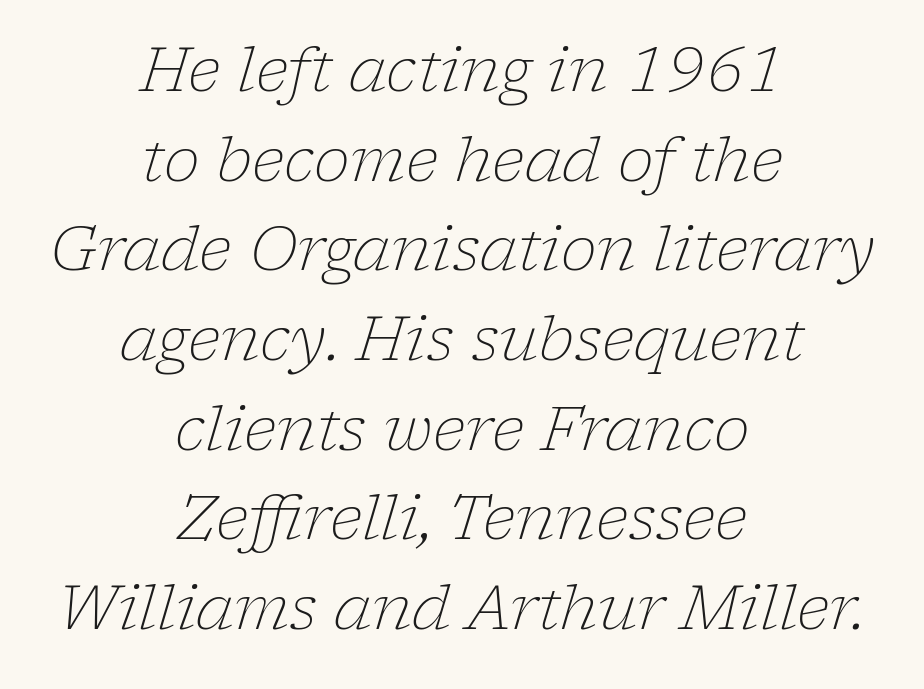
Q: Is the text bold? A: No.
Q: Is the text italic (slanted)? A: Yes, it leans right by about 17 degrees.
Q: Is the typeface a serif or a sans-serif typeface? A: Serif.
Q: Is the text underlined? A: No.
Q: How is the paragraph aligned? A: Centered.
Q: Is the spacing between letters normal or unusually wide? A: Normal.
Q: Is the spacing between lines tight, normal or loose? A: Normal.
Q: Width (condensed, normal, or wide)? A: Normal.
Q: Stroke contrast? A: Low.
Q: x-height? A: Medium.
Q: Monospaced? A: No.
